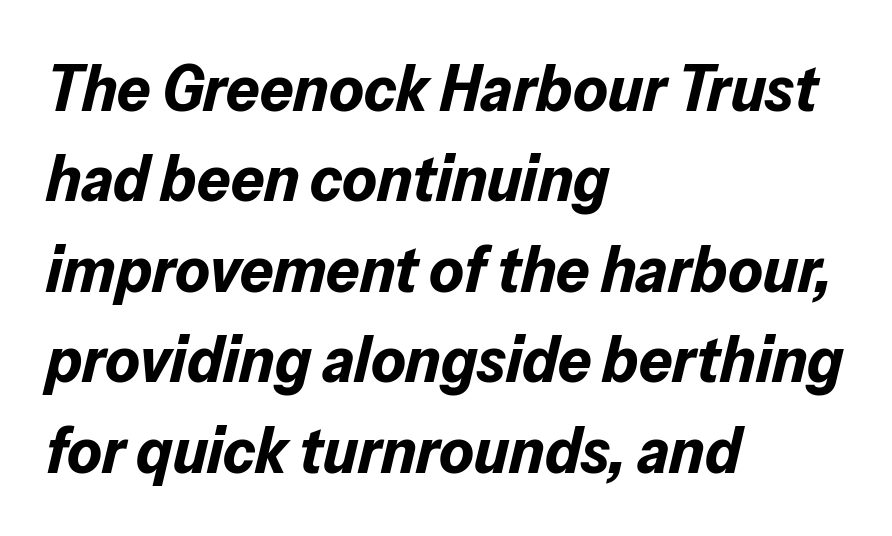
Q: Is the text bold? A: Yes.
Q: Is the text italic (slanted)? A: Yes, it leans right by about 13 degrees.
Q: Is the text underlined? A: No.
Q: How is the paragraph aligned? A: Left-aligned.
Q: Is the spacing between letters normal or unusually wide? A: Normal.
Q: Is the spacing between lines tight, normal or loose? A: Normal.
Q: Width (condensed, normal, or wide)? A: Normal.
Q: Stroke contrast? A: Low.
Q: x-height? A: Medium.
Q: Monospaced? A: No.
